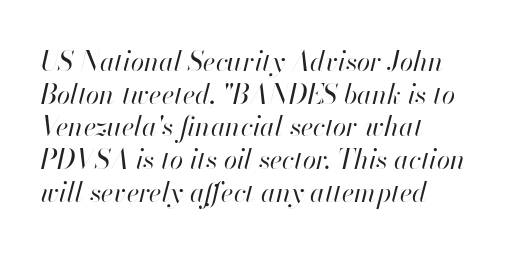
The image shows 27 px text type, italic (leaning right); set left-aligned, line spacing 1.21x, normal letter spacing, not underlined.
